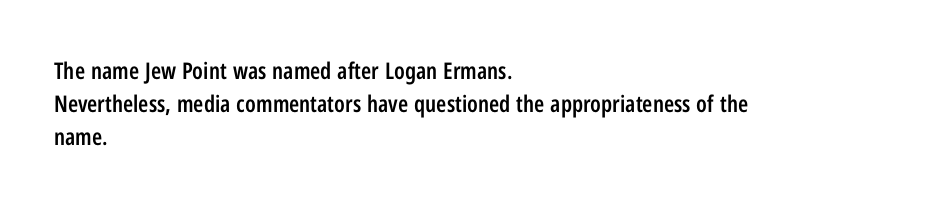
The image shows 23 px text type, upright; set left-aligned, normal line spacing (1.44x), normal letter spacing, not underlined.
